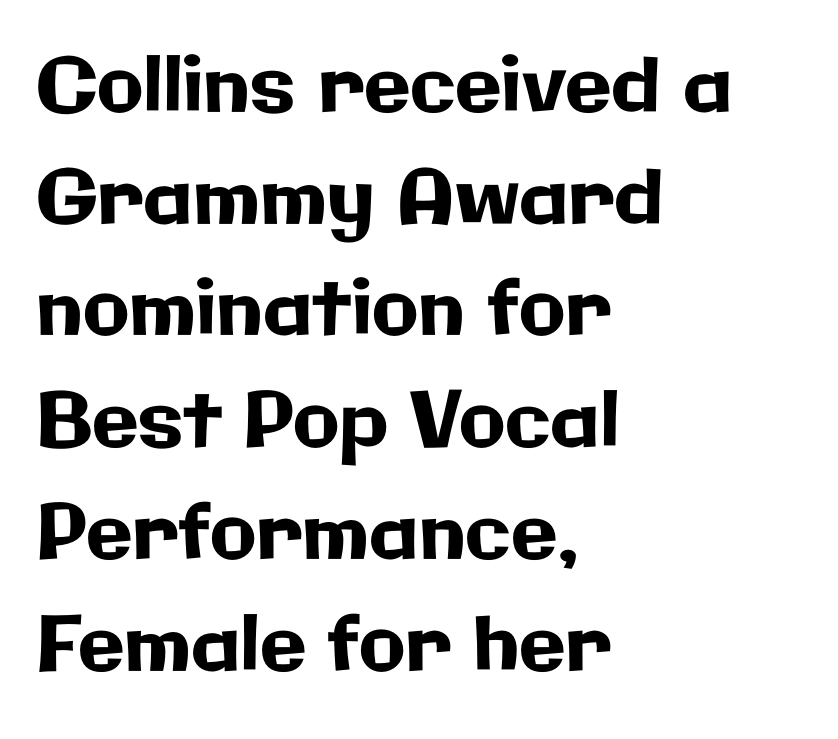
Spacing between characters is what you'd get straight out of the box. The glyphs are unaccompanied by any horizontal stroke below them. These lines are set flush left with a ragged right edge. The passage shown is typeset with a sans-serif family.
